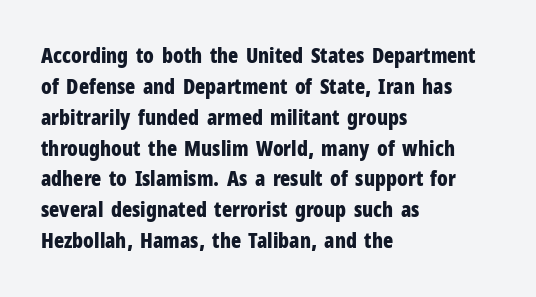
{"italic": "no", "bold": "yes", "underline": "no", "align": "left", "line_spacing": "normal", "line_spacing_ratio": 1.47, "letter_spacing": "normal", "letter_spacing_em": 0.0, "glyph_px": 21}
